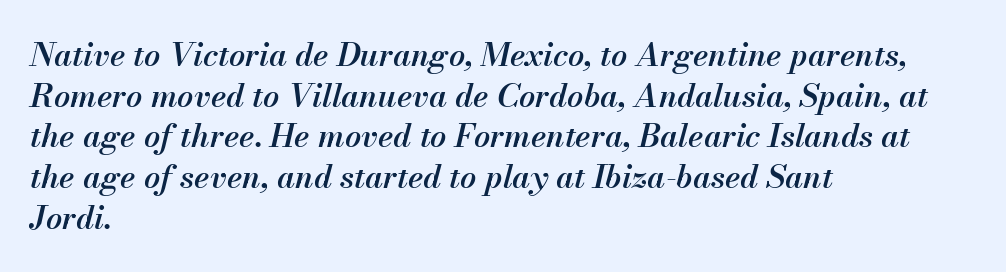
{"italic": "yes", "lean": "right", "slant_degrees": 13, "bold": "semi", "weight": "semibold", "width": "normal", "stroke_contrast": "medium", "x_height": "small", "monospaced": "no", "underline": "no", "align": "left", "line_spacing": "normal", "line_spacing_ratio": 1.27, "letter_spacing": "normal", "letter_spacing_em": 0.0, "glyph_px": 32}
